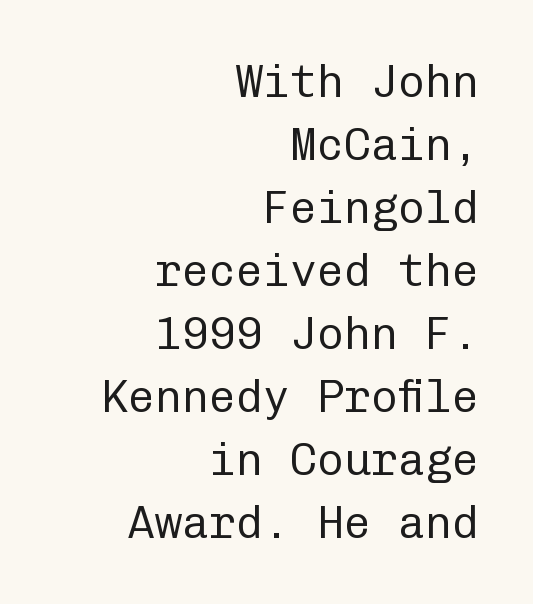
The image shows 45 px regular-weight sans-serif type, upright, monospaced; set right-aligned, normal line spacing (1.4x), normal letter spacing, not underlined; low stroke contrast and a medium x-height.
